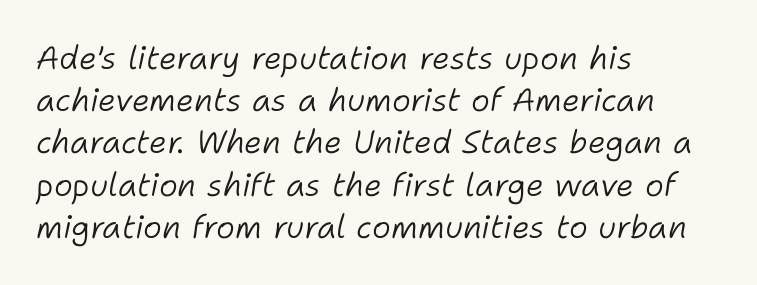
Q: Is the text bold? A: No.
Q: Is the text italic (slanted)? A: Yes, it leans right by about 11 degrees.
Q: Is the text underlined? A: No.
Q: How is the paragraph aligned? A: Left-aligned.
Q: Is the spacing between letters normal or unusually wide? A: Normal.
Q: Is the spacing between lines tight, normal or loose? A: Normal.
Q: Width (condensed, normal, or wide)? A: Normal.
Q: Stroke contrast? A: Low.
Q: x-height? A: Medium.
Q: Monospaced? A: No.
